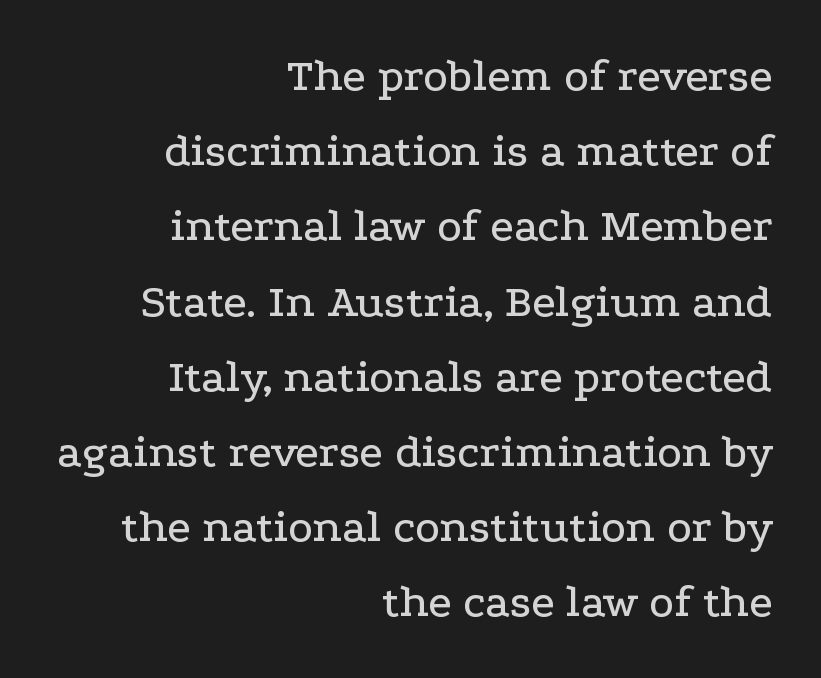
The glyphs in this specimen are seriffed. Between one letter and the next there's only the usual sliver of space. Think of a printed novel: that variable character pitch is what you see here. This sample keeps an unexceptional amount of space between lines. Vertical strokes here are truly vertical.
